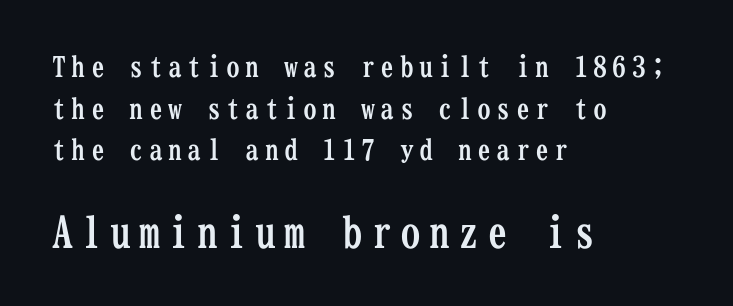
The image shows 42 px semibold, condensed serif type, upright, monospaced; set left-aligned, normal line spacing (1.49x), not underlined; the second (bottom) block is 1.5x larger; low stroke contrast and a medium x-height.
